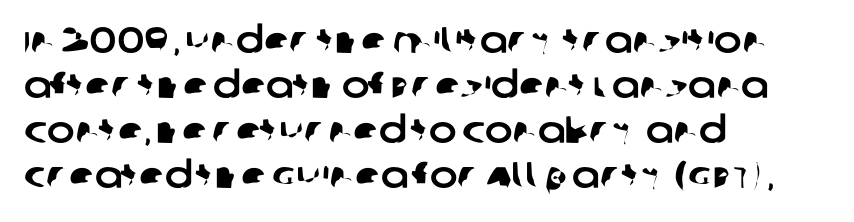
The line texture is even and compact thanks to regular tracking. Does the copy run flush right? No — it runs flush left. The zone under the glyphs is completely vacant. Proportional: the letters do not fall into vertical columns. The glyphs in this specimen are sans serif.
